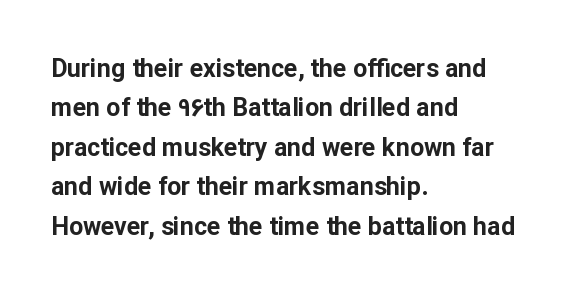
Evenly set lines give the paragraph a standard silhouette. Glance below the letters and you will spot only blank space. Typeset ragged right — the left edge is the straight one. This sample uses plain, unmodified letter spacing. Style check: upright. I'd describe the lettering as bold — thick and assertive.
